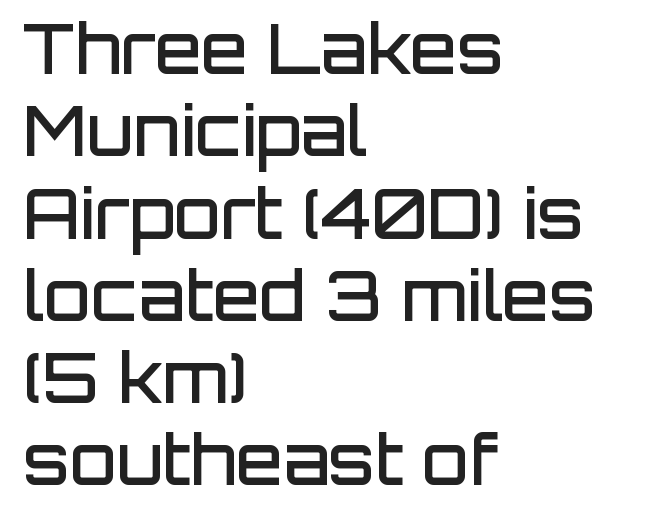
The strip under each line holds only bare page. As a designer I'd log this as weight 600, semibold. The letters stand straight up with perfectly vertical stems. Horizontal alignment here is leftward, the default for most running prose. Character widths vary here, with narrow letters taking less room than wide ones. The type family on display is of the sans-serif kind.
